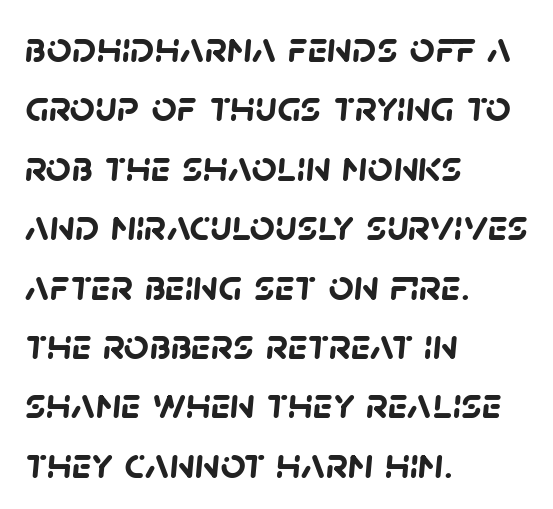
{"serif": "no", "bold": "yes", "weight": "semibold", "width": "normal", "stroke_contrast": "low", "x_height": "large", "monospaced": "no", "underline": "no", "align": "left", "line_spacing": "normal", "line_spacing_ratio": 1.35, "letter_spacing": "normal", "letter_spacing_em": 0.0, "glyph_px": 44}
